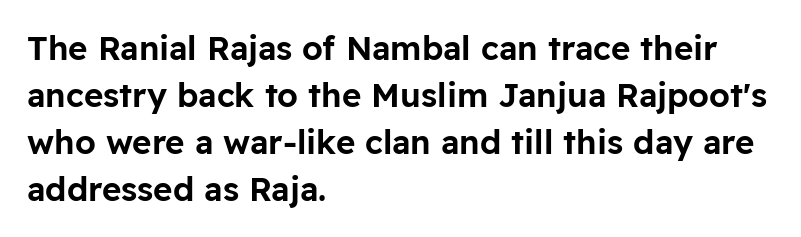
{"serif": "no", "italic": "no", "width": "normal", "stroke_contrast": "low", "x_height": "medium", "monospaced": "no", "underline": "no", "align": "left", "line_spacing": "normal", "line_spacing_ratio": 1.42, "letter_spacing": "normal", "letter_spacing_em": 0.0, "glyph_px": 33}
